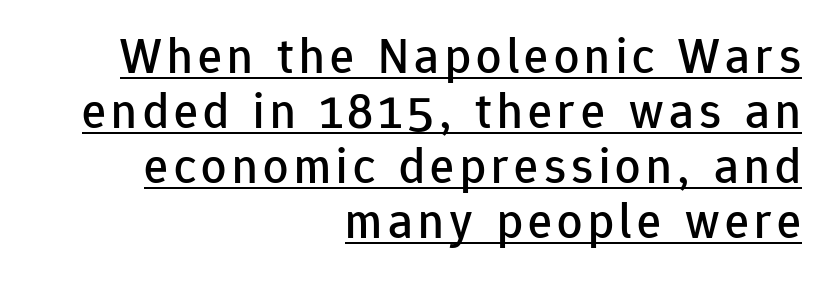
Type style note: lacks serifs. The space between consecutive lines is stingy. Characters remain perfectly vertical along every line. Descenders here cross a horizontal rule under the line. These lines stack with their right ends in a neat column.
